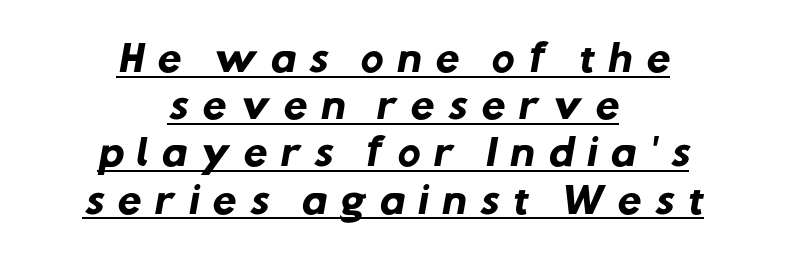
{"serif": "no", "bold": "yes", "weight": "heavy", "width": "normal", "stroke_contrast": "low", "x_height": "medium", "monospaced": "no", "underline": "yes", "align": "center", "line_spacing": "normal", "line_spacing_ratio": 1.35, "letter_spacing": "wide", "letter_spacing_em": 0.35, "glyph_px": 35}
